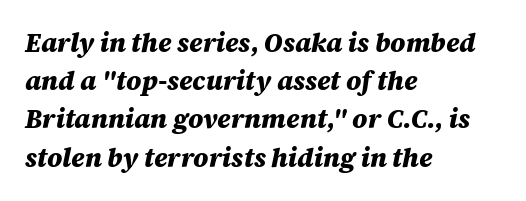
{"italic": "yes", "lean": "right", "slant_degrees": 12, "bold": "yes", "underline": "no", "align": "left", "line_spacing": "normal", "line_spacing_ratio": 1.47, "letter_spacing": "normal", "letter_spacing_em": 0.0, "glyph_px": 26}
